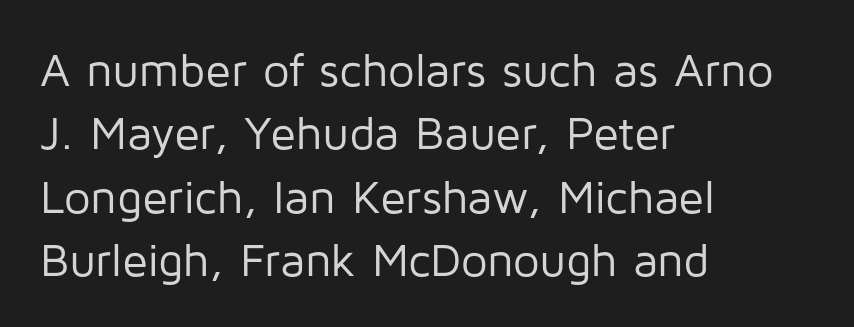
Q: Is the text bold? A: No.
Q: Is the text italic (slanted)? A: No, it is upright.
Q: Is the typeface a serif or a sans-serif typeface? A: Sans-serif.
Q: Is the text underlined? A: No.
Q: How is the paragraph aligned? A: Left-aligned.
Q: Is the spacing between letters normal or unusually wide? A: Normal.
Q: Is the spacing between lines tight, normal or loose? A: Normal.
Q: Width (condensed, normal, or wide)? A: Normal.
Q: Stroke contrast? A: Low.
Q: x-height? A: Medium.
Q: Monospaced? A: No.
